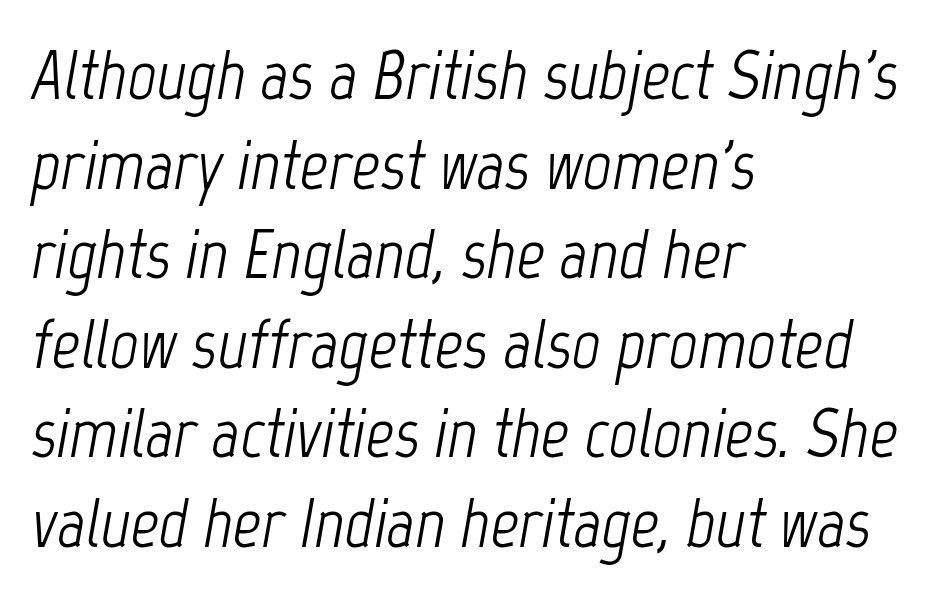
{"italic": "yes", "lean": "right", "slant_degrees": 12, "bold": "no", "weight": "light", "width": "condensed", "stroke_contrast": "low", "x_height": "medium", "monospaced": "no", "underline": "no", "align": "left", "line_spacing": "normal", "line_spacing_ratio": 1.28, "letter_spacing": "normal", "letter_spacing_em": 0.0, "glyph_px": 70}
